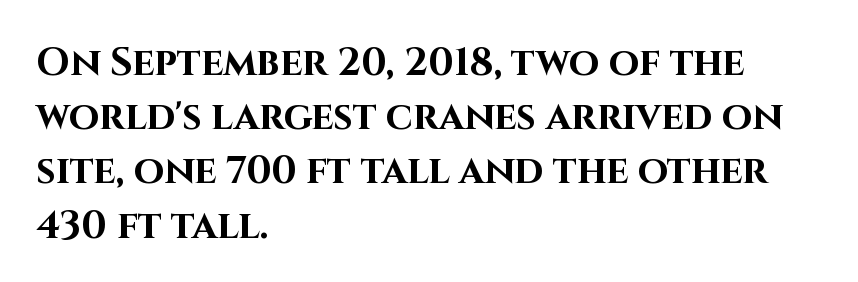
The image shows 39 px bold sans-serif type, upright; set left-aligned, normal line spacing (1.39x), normal letter spacing, not underlined; high stroke contrast and a large x-height.
